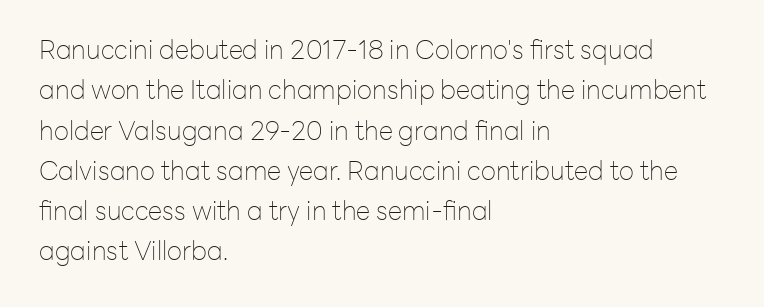
{"italic": "no", "bold": "no", "underline": "no", "align": "left", "line_spacing": "normal", "line_spacing_ratio": 1.55, "letter_spacing": "normal", "letter_spacing_em": 0.0, "glyph_px": 26}
